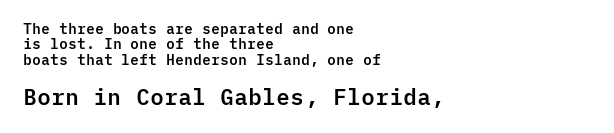
Q: Is the text italic (slanted)? A: No, it is upright.
Q: Is the text underlined? A: No.
Q: How is the paragraph aligned? A: Left-aligned.
Q: Is the spacing between letters normal or unusually wide? A: Normal.
Q: Is the spacing between lines tight, normal or loose? A: Tight.
Q: Which block of text is set in a larger size, the first (top) or the second (bottom)? A: The second (bottom) one.
